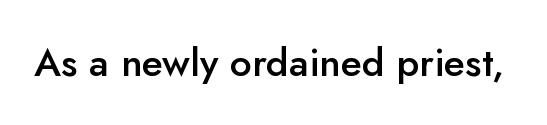
Unmarked baselines from the first word to the last. These lines keep a tight, regular rhythm from letter to letter. Classification — sans serif. The type sits square on the baseline with zero lean. The face used here is proportionally spaced, like ordinary book or web type.
